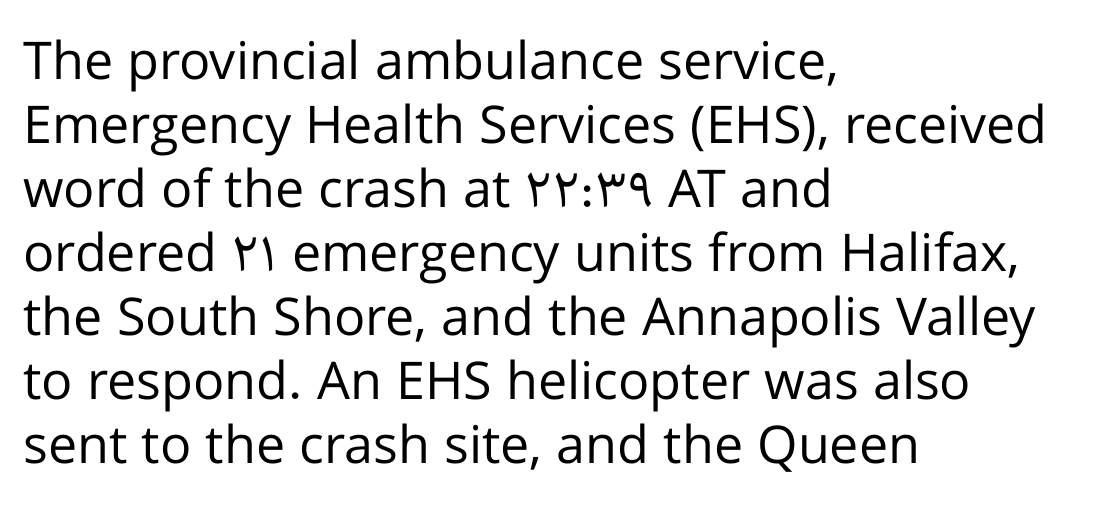
The image shows 52 px regular-weight sans-serif type, upright; set left-aligned, line spacing 1.23x, normal letter spacing, not underlined; low stroke contrast and a medium x-height.
